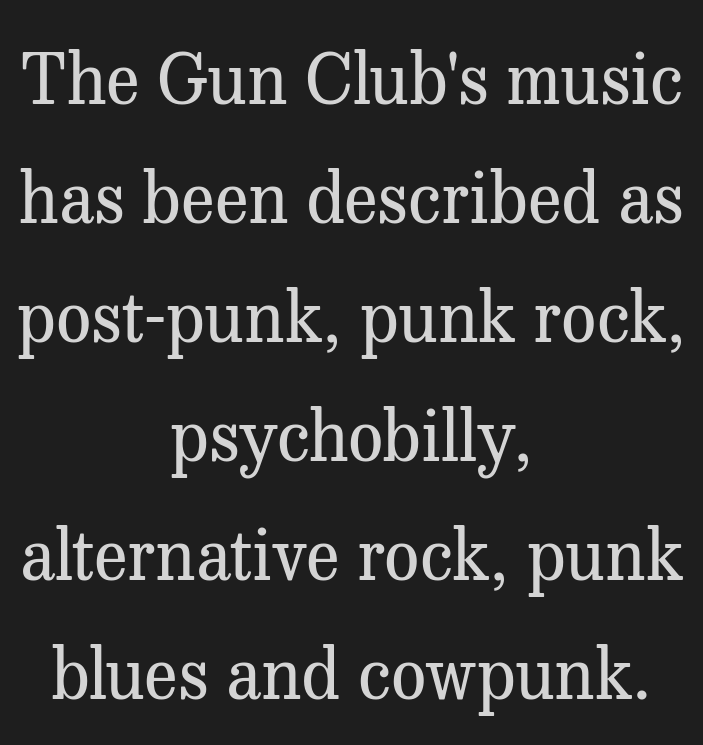
Q: Is the text bold? A: No.
Q: Is the text italic (slanted)? A: No, it is upright.
Q: Is the typeface a serif or a sans-serif typeface? A: Serif.
Q: Is the text underlined? A: No.
Q: How is the paragraph aligned? A: Centered.
Q: Is the spacing between letters normal or unusually wide? A: Normal.
Q: Is the spacing between lines tight, normal or loose? A: Normal.
Q: Width (condensed, normal, or wide)? A: Normal.
Q: Stroke contrast? A: Medium.
Q: x-height? A: Medium.
Q: Monospaced? A: No.
